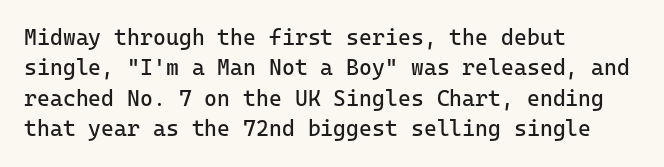
A quiet, ordinary-to-light weight characterises the typeface. The text block is weighted toward the left margin, trailing off unevenly rightward. This rendering leaves character spacing at its baseline value. Characters remain perfectly vertical along every line. The strip under each line holds only bare page.
